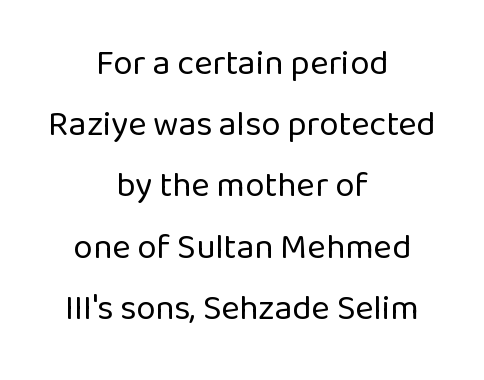
Q: Is the text bold? A: No.
Q: Is the text italic (slanted)? A: No, it is upright.
Q: Is the typeface a serif or a sans-serif typeface? A: Sans-serif.
Q: Is the text underlined? A: No.
Q: How is the paragraph aligned? A: Centered.
Q: Is the spacing between letters normal or unusually wide? A: Normal.
Q: Width (condensed, normal, or wide)? A: Normal.
Q: Stroke contrast? A: Low.
Q: x-height? A: Medium.
Q: Monospaced? A: No.
